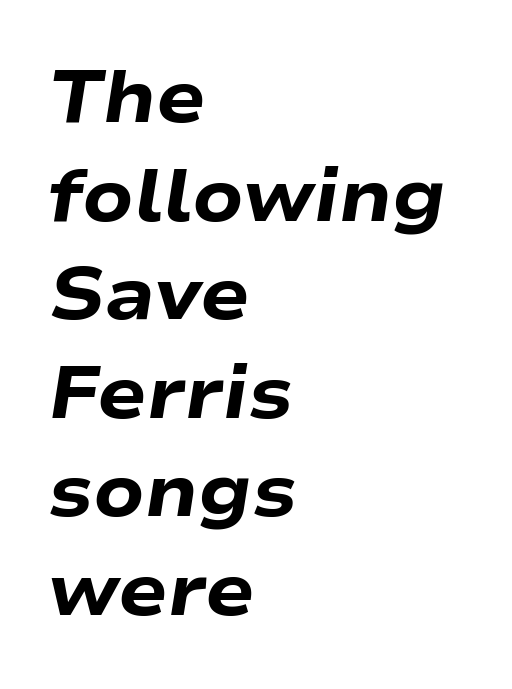
{"italic": "yes", "lean": "right", "slant_degrees": 9, "bold": "yes", "weight": "heavy", "width": "wide", "stroke_contrast": "low", "x_height": "medium", "monospaced": "no", "underline": "no", "align": "left", "line_spacing": "normal", "line_spacing_ratio": 1.35, "letter_spacing": "normal", "letter_spacing_em": 0.0, "glyph_px": 73}
